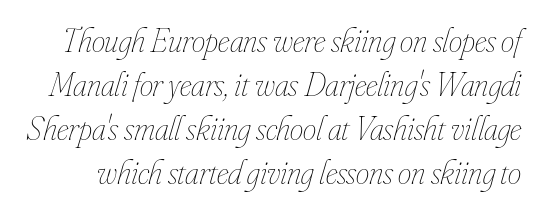
{"italic": "yes", "lean": "right", "slant_degrees": 16, "bold": "no", "weight": "thin", "width": "condensed", "stroke_contrast": "low", "x_height": "small", "monospaced": "no", "underline": "no", "line_spacing": "normal", "line_spacing_ratio": 1.29, "letter_spacing": "normal", "letter_spacing_em": 0.0, "glyph_px": 34}
